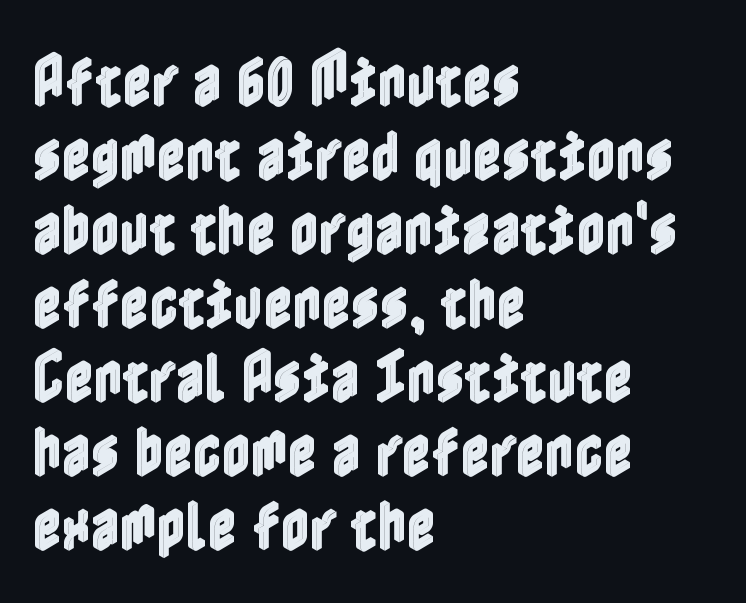
The image shows 56 px condensed type, upright; set left-aligned, normal line spacing (1.32x), normal letter spacing, not underlined; a medium x-height.
